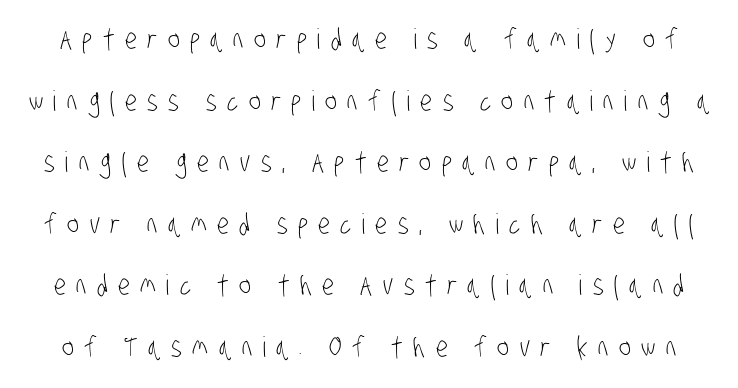
There is plenty of visible air inserted between adjacent glyphs. Notice the wide empty band between every row — that's loose leading. Any mark beneath the type? The region is blank. This is not heavy type; no bold has been used. Font category for this specimen: sans-serif.
